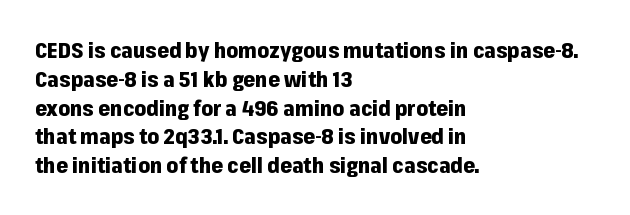
Leftover space on each line is placed entirely after the last word. The baseline area is clear. Tracking value appears to be zero — textbook default spacing. Is the type bold? Yes — the strokes are clearly thick and heavy.
